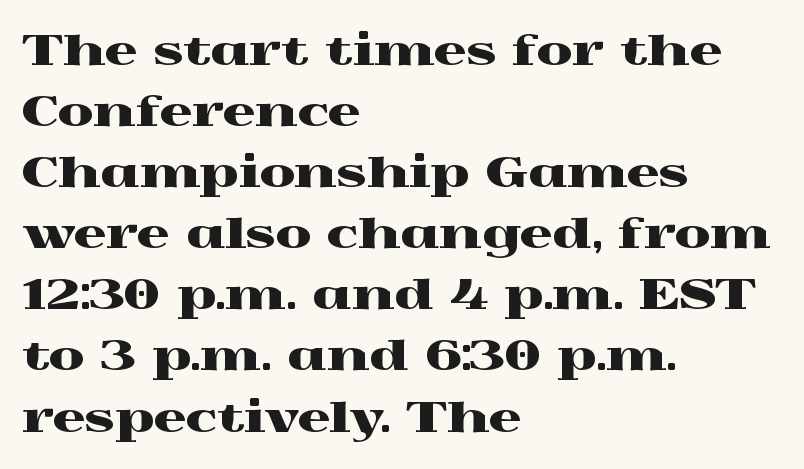
Q: Is the text italic (slanted)? A: No, it is upright.
Q: Is the typeface a serif or a sans-serif typeface? A: Serif.
Q: Is the text underlined? A: No.
Q: How is the paragraph aligned? A: Left-aligned.
Q: Is the spacing between letters normal or unusually wide? A: Normal.
Q: Is the spacing between lines tight, normal or loose? A: Normal.
Q: Width (condensed, normal, or wide)? A: Wide.
Q: x-height? A: Medium.
Q: Monospaced? A: No.
